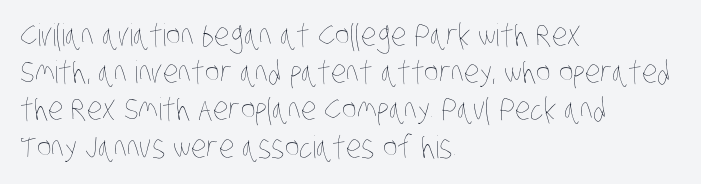
The image shows 31 px thin, condensed type; set left-aligned, line spacing 1.2x, normal letter spacing, not underlined; low stroke contrast and a large x-height.
